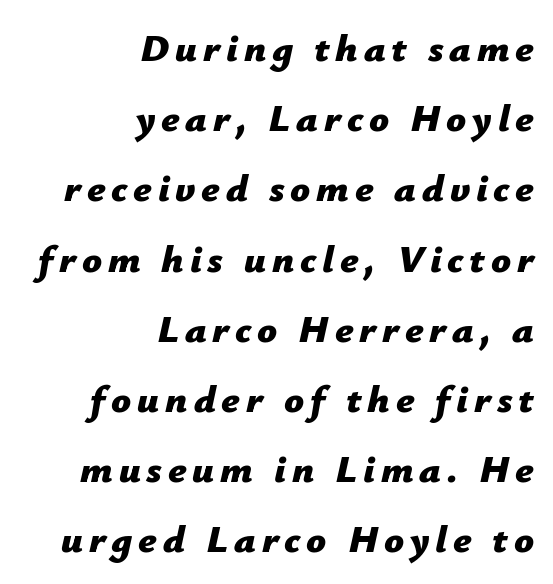
{"italic": "yes", "lean": "right", "slant_degrees": 12, "bold": "yes", "weight": "bold", "width": "normal", "stroke_contrast": "low", "x_height": "medium", "monospaced": "no", "underline": "no", "align": "right", "line_spacing_ratio": 1.8, "glyph_px": 39}
